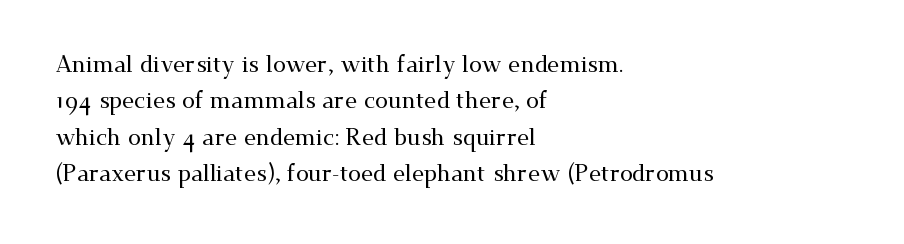
Style check: upright. Honestly, the letter spacing is just normal — you wouldn't notice it. Short and long lines alike share a common starting point at left. Any mark beneath the type? The region is blank. Interline gaps are of average width in this sample.
